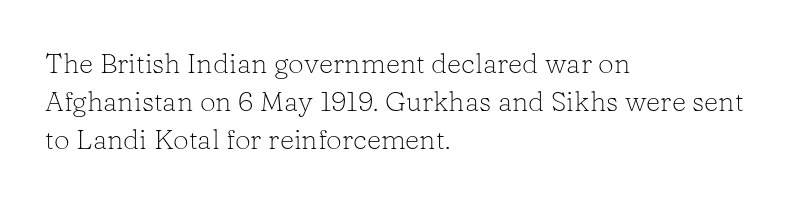
Q: Is the text bold? A: No.
Q: Is the text italic (slanted)? A: No, it is upright.
Q: Is the typeface a serif or a sans-serif typeface? A: Serif.
Q: Is the text underlined? A: No.
Q: How is the paragraph aligned? A: Left-aligned.
Q: Is the spacing between letters normal or unusually wide? A: Normal.
Q: Is the spacing between lines tight, normal or loose? A: Normal.
Q: Width (condensed, normal, or wide)? A: Normal.
Q: Stroke contrast? A: Low.
Q: x-height? A: Medium.
Q: Monospaced? A: No.
